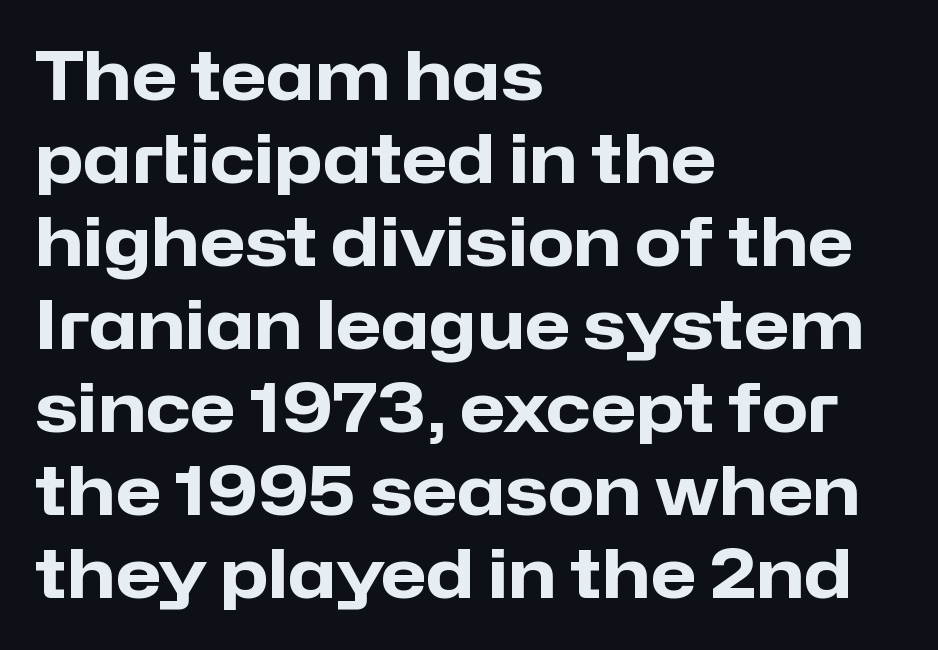
The image shows 67 px heavy sans-serif type, upright; set left-aligned, line spacing 1.24x, normal letter spacing, not underlined; low stroke contrast and a medium x-height.
